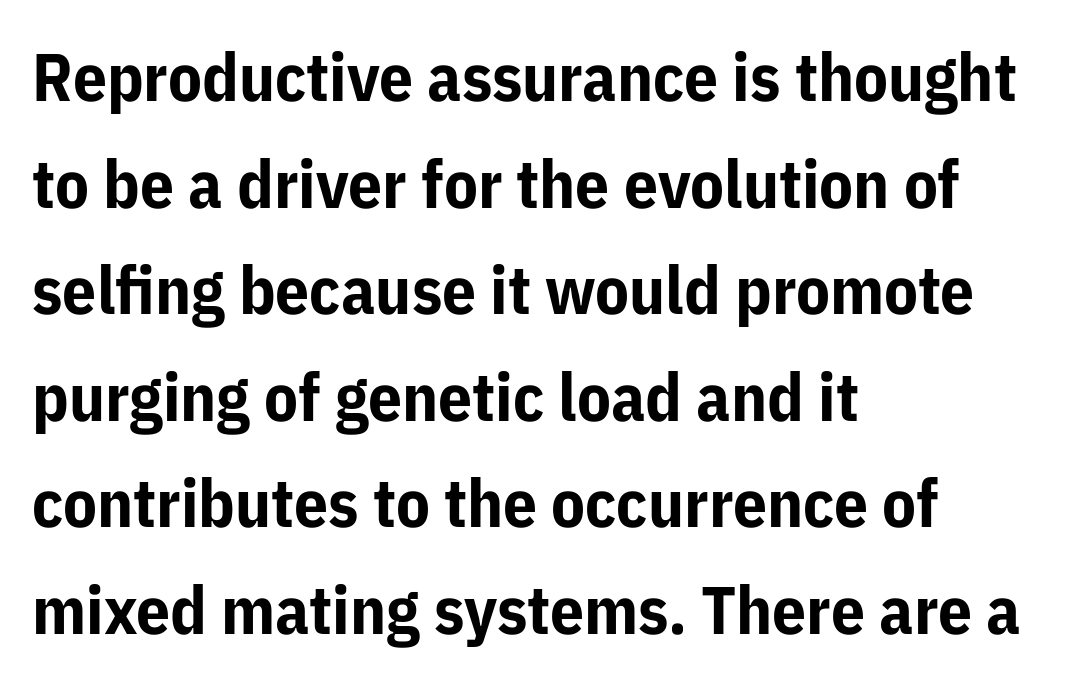
Do the characters align in a grid? No, the font is proportional. The face used here has the dense, thick strokes of a bold. The passage shown stacks its lines at a standard gap. This sample uses an upright cut, with every glyph sitting square on the baseline. Teacher's note: observe the even left margin — that is flush-left alignment.
